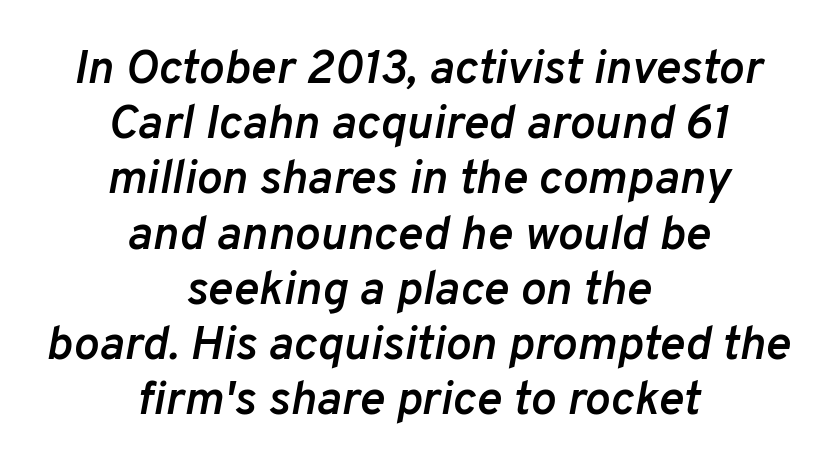
{"italic": "yes", "lean": "right", "slant_degrees": 10, "bold": "semi", "weight": "semibold", "width": "normal", "stroke_contrast": "low", "x_height": "medium", "monospaced": "no", "underline": "no", "align": "center", "line_spacing": "tight", "line_spacing_ratio": 1.15, "letter_spacing": "normal", "letter_spacing_em": 0.0, "glyph_px": 48}
